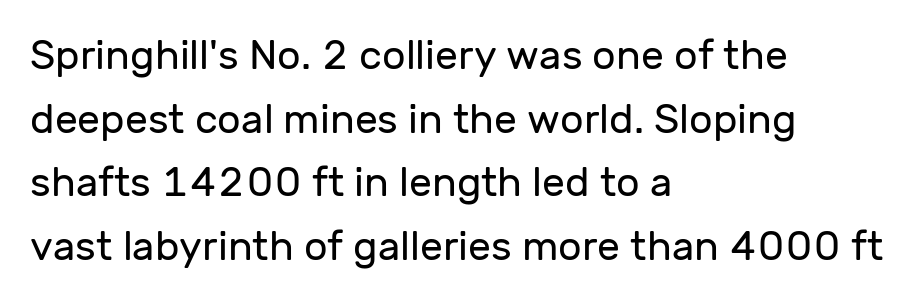
Posture: upright roman. Caption: standard tracking, unaltered. Classification — sans serif. Which margin do the lines hug? The left one — the right edge is uneven. Students, observe: this is what conventionally led text looks like.
